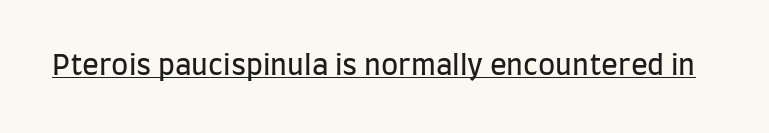
Q: Is the text bold? A: No.
Q: Is the text italic (slanted)? A: No, it is upright.
Q: Is the typeface a serif or a sans-serif typeface? A: Sans-serif.
Q: Is the text underlined? A: Yes.
Q: Is the spacing between letters normal or unusually wide? A: Normal.
Q: Width (condensed, normal, or wide)? A: Condensed.
Q: Stroke contrast? A: Low.
Q: x-height? A: Large.
Q: Monospaced? A: No.
